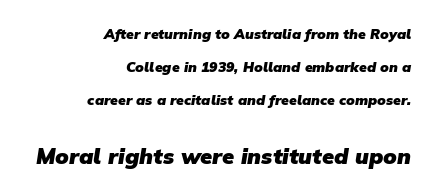
The image shows 22 px bold type; set right-aligned, loose line spacing (2.36x), normal letter spacing, not underlined; the second (bottom) block is 1.57x larger.
